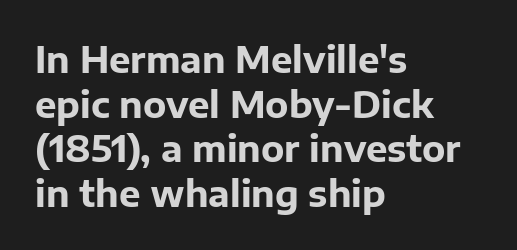
Q: Is the text bold? A: Yes.
Q: Is the text italic (slanted)? A: No, it is upright.
Q: Is the typeface a serif or a sans-serif typeface? A: Sans-serif.
Q: Is the text underlined? A: No.
Q: How is the paragraph aligned? A: Left-aligned.
Q: Is the spacing between letters normal or unusually wide? A: Normal.
Q: Width (condensed, normal, or wide)? A: Normal.
Q: Stroke contrast? A: Low.
Q: x-height? A: Medium.
Q: Monospaced? A: No.
